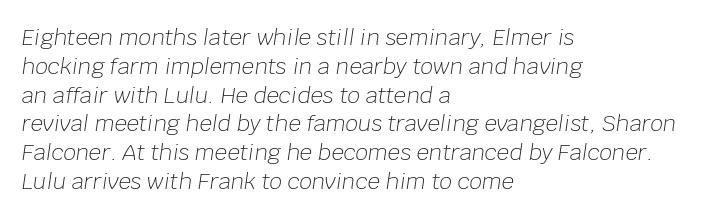
The image shows 22 px text type, italic (leaning right); set left-aligned, normal line spacing (1.31x), normal letter spacing, not underlined.
